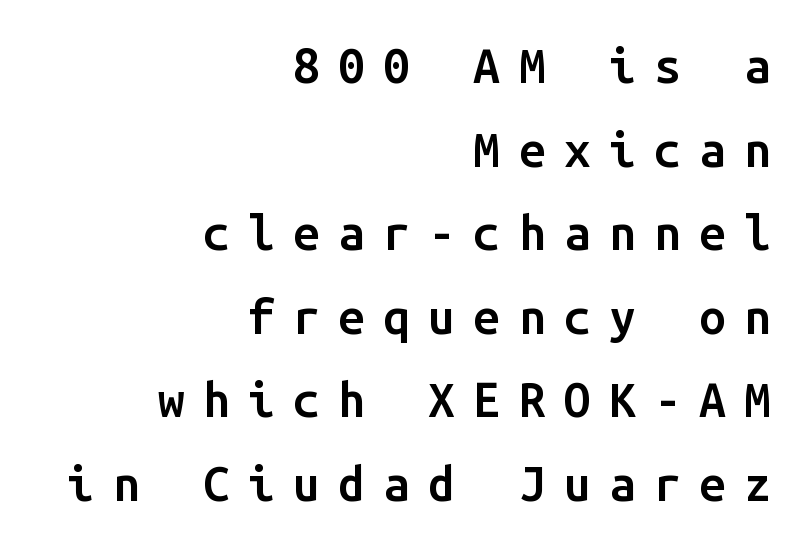
The image shows 48 px semibold sans-serif type, upright, monospaced; set right-aligned, line spacing 1.74x, unusually wide letter spacing (+0.38 em), not underlined; low stroke contrast and a medium x-height.
